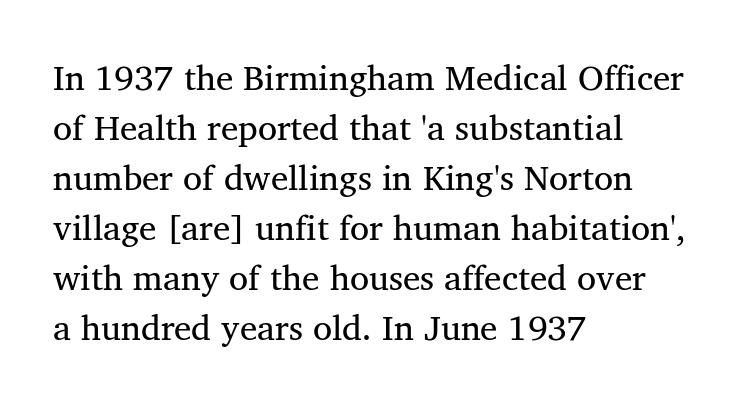
Q: Is the text bold? A: No.
Q: Is the text italic (slanted)? A: No, it is upright.
Q: Is the typeface a serif or a sans-serif typeface? A: Serif.
Q: Is the text underlined? A: No.
Q: How is the paragraph aligned? A: Left-aligned.
Q: Is the spacing between letters normal or unusually wide? A: Normal.
Q: Is the spacing between lines tight, normal or loose? A: Normal.
Q: Width (condensed, normal, or wide)? A: Normal.
Q: Stroke contrast? A: Medium.
Q: x-height? A: Medium.
Q: Monospaced? A: No.
